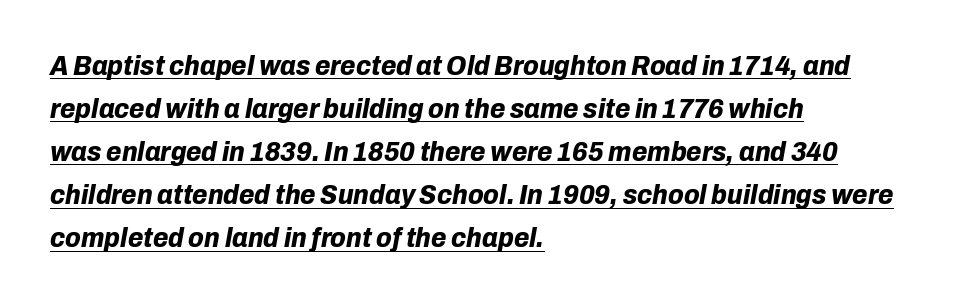
{"italic": "yes", "lean": "right", "slant_degrees": 10, "bold": "yes", "weight": "bold", "width": "normal", "stroke_contrast": "low", "x_height": "medium", "monospaced": "no", "underline": "yes", "align": "left", "line_spacing": "normal", "line_spacing_ratio": 1.54, "letter_spacing": "normal", "letter_spacing_em": 0.0, "glyph_px": 28}
